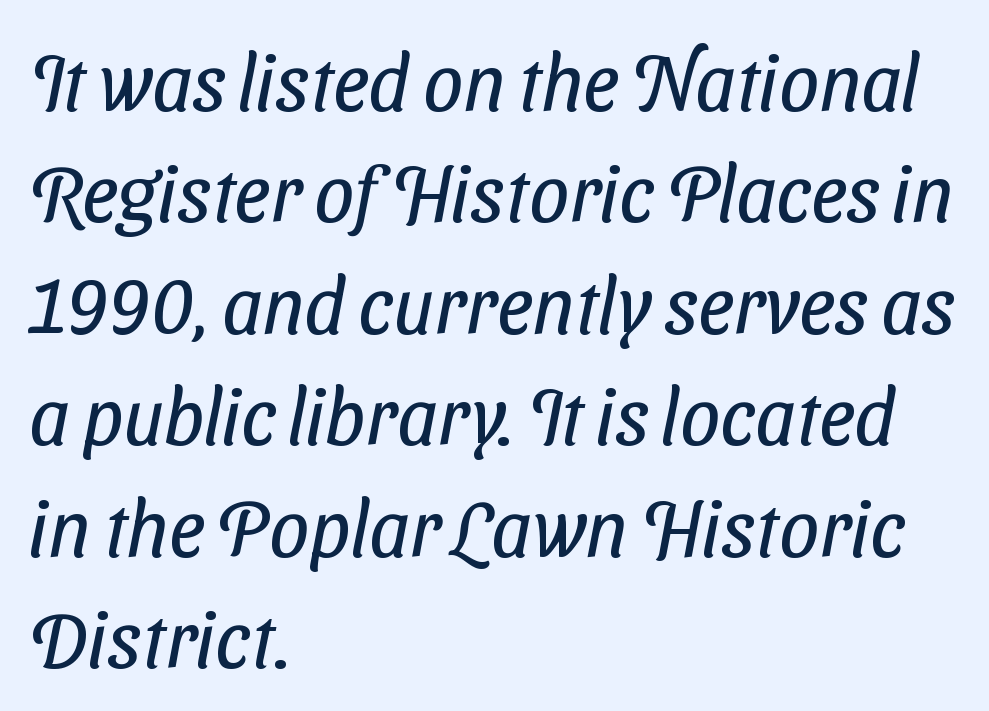
The image shows 79 px regular-weight, condensed sans-serif type; set left-aligned, normal line spacing (1.41x), normal letter spacing, not underlined; low stroke contrast and a medium x-height.
